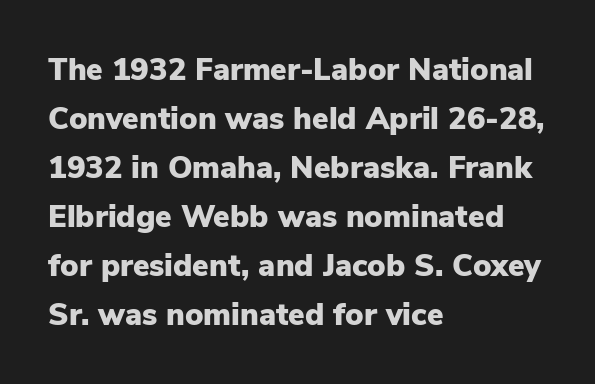
Caption: standard tracking, unaltered. You could not count columns in this text — the font is proportionally spaced. Glance below the letters and you will spot only blank space. Interline gaps are of average width in this sample. This rendering employs a face without finishing strokes, i.e., a sans-serif.
